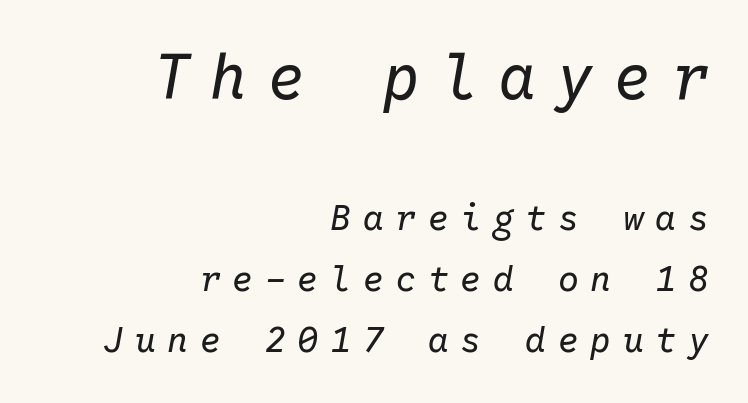
Spacing verdict: monospaced, one width for all characters. Words float on clear page, feet unadorned. The typeface has the unassuming heft of standard copy or less. The upper block of text is set noticeably larger than the block beneath it. The axis of the letterforms is tilted away from vertical. Each line ends at the same right margin while the left side varies.
